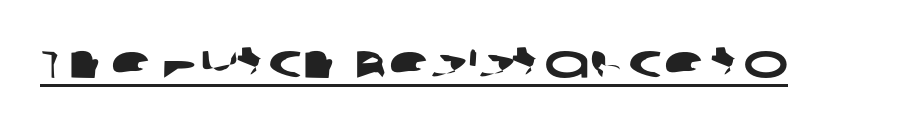
Unlike a traditional serif, this face leaves its strokes unadorned. Here the designer chose a conventional face with non-uniform glyph widths. Underlining? Definitely there. Is the letter spacing exaggerated? No — it looks like the ordinary default.
